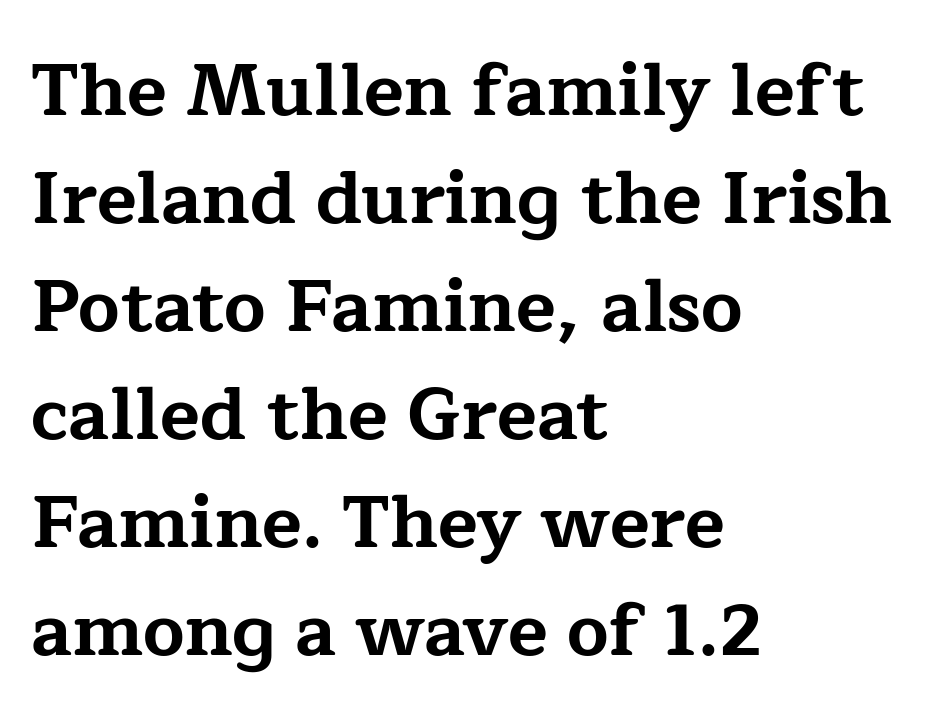
{"serif": "yes", "italic": "no", "bold": "yes", "weight": "bold", "width": "wide", "stroke_contrast": "low", "x_height": "medium", "monospaced": "no", "underline": "no", "align": "left", "line_spacing": "normal", "line_spacing_ratio": 1.48, "letter_spacing": "normal", "letter_spacing_em": 0.0, "glyph_px": 73}
